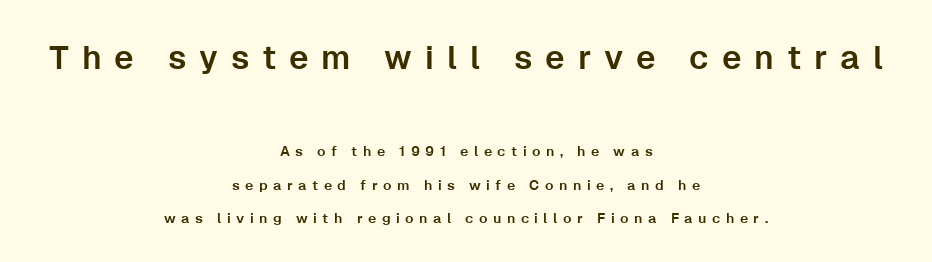
Q: Is the text italic (slanted)? A: No, it is upright.
Q: Is the typeface a serif or a sans-serif typeface? A: Sans-serif.
Q: Is the text underlined? A: No.
Q: How is the paragraph aligned? A: Centered.
Q: Is the spacing between letters normal or unusually wide? A: Unusually wide.
Q: Is the spacing between lines tight, normal or loose? A: Loose.
Q: Which block of text is set in a larger size, the first (top) or the second (bottom)? A: The first (top) one.
Q: Width (condensed, normal, or wide)? A: Normal.
Q: Stroke contrast? A: Low.
Q: x-height? A: Medium.
Q: Monospaced? A: No.
